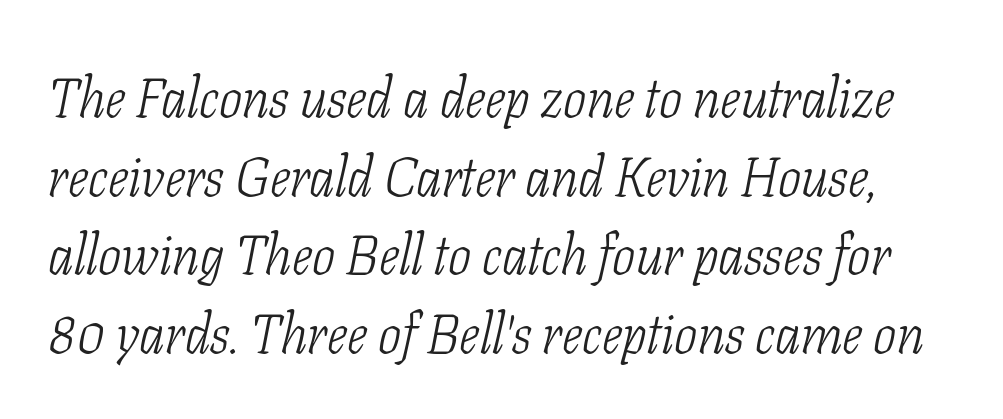
Q: Is the text bold? A: No.
Q: Is the text italic (slanted)? A: Yes, it leans right by about 11 degrees.
Q: Is the typeface a serif or a sans-serif typeface? A: Serif.
Q: Is the text underlined? A: No.
Q: Is the spacing between letters normal or unusually wide? A: Normal.
Q: Is the spacing between lines tight, normal or loose? A: Normal.
Q: Width (condensed, normal, or wide)? A: Condensed.
Q: Stroke contrast? A: Low.
Q: x-height? A: Medium.
Q: Monospaced? A: No.
